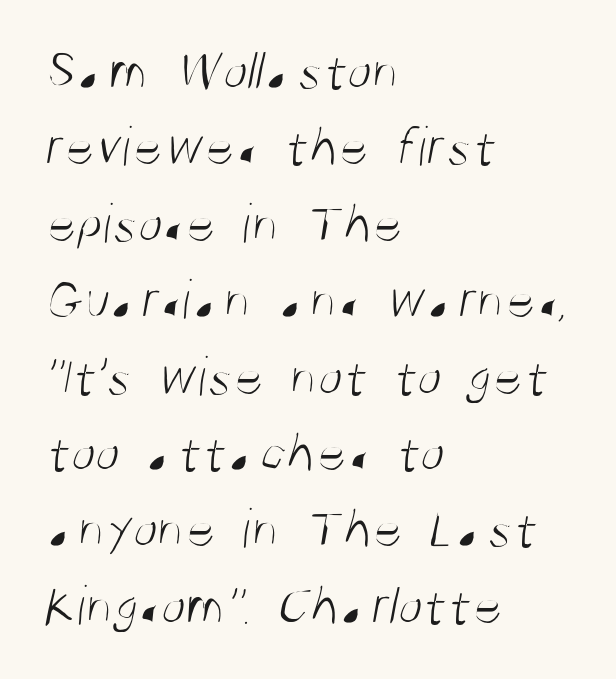
Q: Is the text bold? A: No.
Q: Is the typeface a serif or a sans-serif typeface? A: Sans-serif.
Q: Is the text underlined? A: No.
Q: How is the paragraph aligned? A: Left-aligned.
Q: Is the spacing between letters normal or unusually wide? A: Normal.
Q: Is the spacing between lines tight, normal or loose? A: Normal.
Q: Width (condensed, normal, or wide)? A: Condensed.
Q: Stroke contrast? A: Medium.
Q: x-height? A: Large.
Q: Monospaced? A: No.
